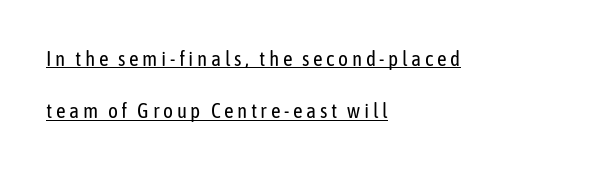
Q: Is the text bold? A: No.
Q: Is the text italic (slanted)? A: No, it is upright.
Q: Is the text underlined? A: Yes.
Q: How is the paragraph aligned? A: Left-aligned.
Q: Is the spacing between lines tight, normal or loose? A: Loose.
